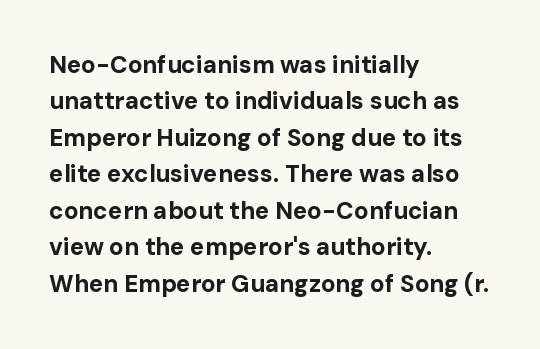
The image shows 24 px bold type, upright; set left-aligned, normal line spacing (1.52x), normal letter spacing, not underlined.
